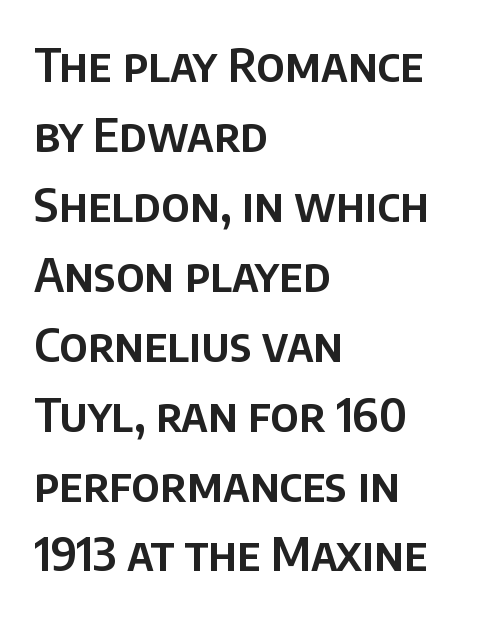
Q: Is the text italic (slanted)? A: No, it is upright.
Q: Is the typeface a serif or a sans-serif typeface? A: Sans-serif.
Q: Is the text underlined? A: No.
Q: How is the paragraph aligned? A: Left-aligned.
Q: Is the spacing between letters normal or unusually wide? A: Normal.
Q: Is the spacing between lines tight, normal or loose? A: Normal.
Q: Width (condensed, normal, or wide)? A: Normal.
Q: Stroke contrast? A: Low.
Q: x-height? A: Large.
Q: Monospaced? A: No.
